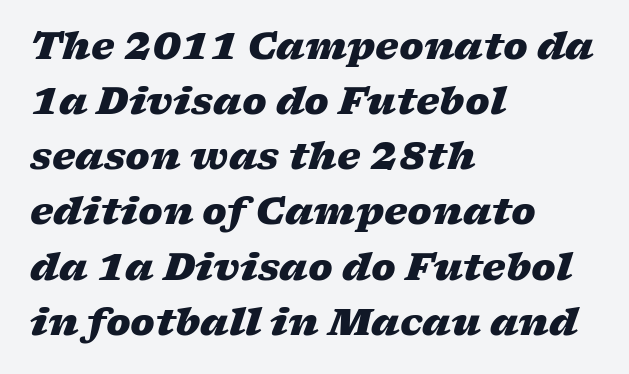
Q: Is the text bold? A: Yes.
Q: Is the text italic (slanted)? A: Yes, it leans right by about 17 degrees.
Q: Is the text underlined? A: No.
Q: How is the paragraph aligned? A: Left-aligned.
Q: Is the spacing between letters normal or unusually wide? A: Normal.
Q: Is the spacing between lines tight, normal or loose? A: Normal.
Q: Width (condensed, normal, or wide)? A: Wide.
Q: Stroke contrast? A: Low.
Q: x-height? A: Medium.
Q: Monospaced? A: No.
